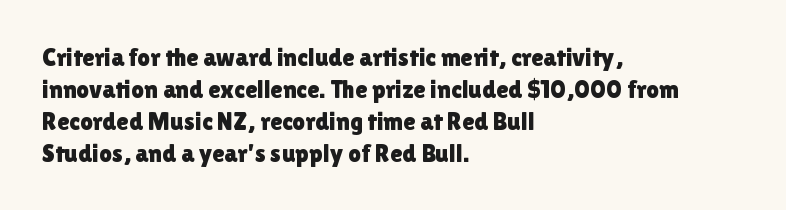
The image shows 25 px text type, upright; set left-aligned, normal line spacing (1.28x), normal letter spacing, not underlined.
